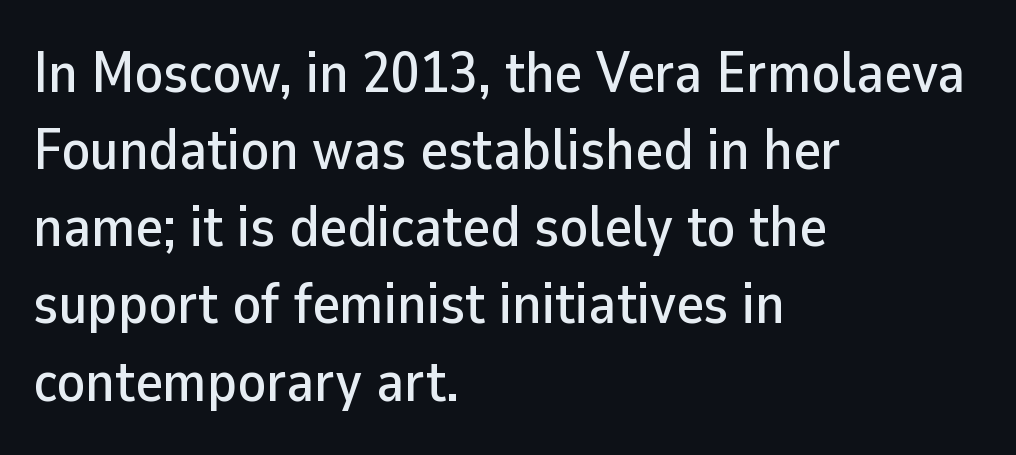
The letters advance in unequal steps, a hallmark of proportional type. Font category for this specimen: sans-serif. This sample uses plain, unmodified letter spacing. Line spacing here is normal. Each row of text sits above clean, open space.
